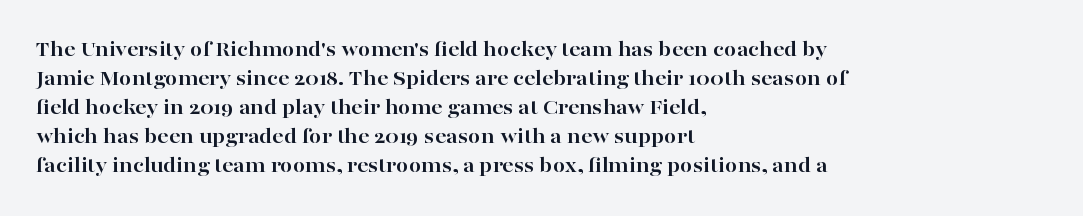
Q: Is the text bold? A: Yes.
Q: Is the text italic (slanted)? A: No, it is upright.
Q: Is the text underlined? A: No.
Q: How is the paragraph aligned? A: Left-aligned.
Q: Is the spacing between letters normal or unusually wide? A: Normal.
Q: Is the spacing between lines tight, normal or loose? A: Normal.
